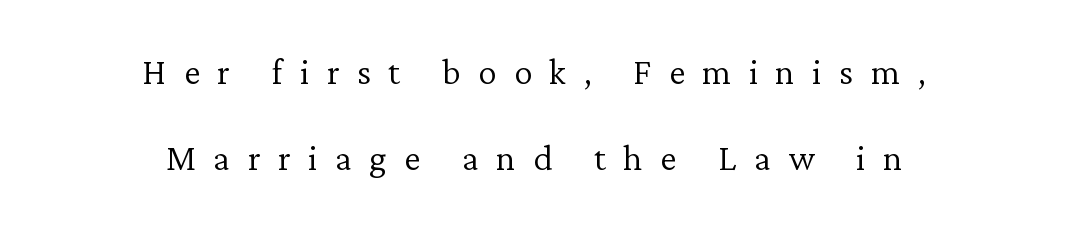
{"serif": "yes", "italic": "no", "bold": "no", "weight": "light", "width": "normal", "stroke_contrast": "low", "x_height": "medium", "monospaced": "no", "underline": "no", "align": "center", "line_spacing": "loose", "line_spacing_ratio": 2.32, "letter_spacing": "wide", "letter_spacing_em": 0.47, "glyph_px": 37}
